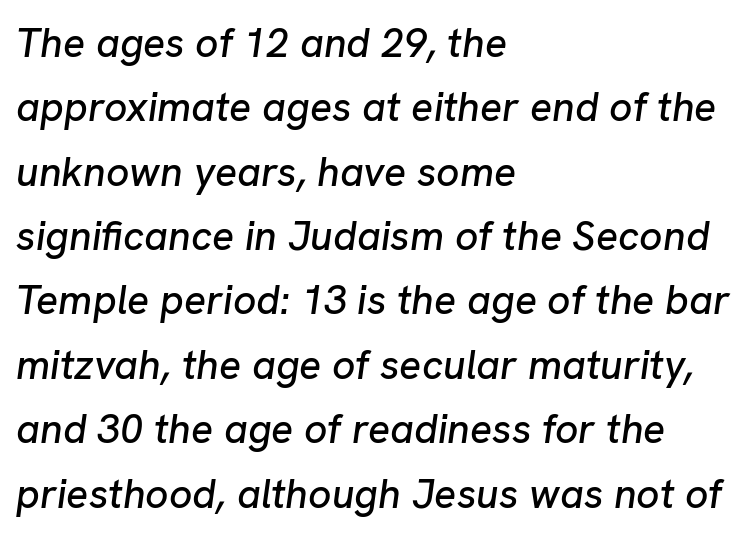
Honestly, the letter spacing is just normal — you wouldn't notice it. The text carries the slant typical of an italic or oblique font. Glance below the letters and you will spot only blank space. The block of text has a typical density, with ordinary space between rows.
